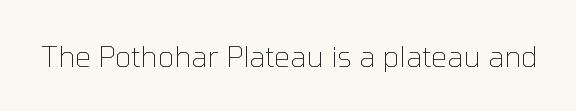
The image shows 29 px thin sans-serif type, upright; set normal letter spacing, not underlined; low stroke contrast and a medium x-height.
